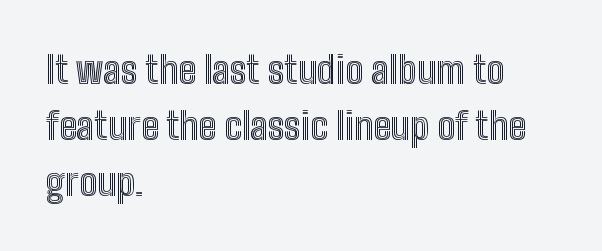
Q: Is the text italic (slanted)? A: No, it is upright.
Q: Is the text underlined? A: No.
Q: How is the paragraph aligned? A: Left-aligned.
Q: Is the spacing between letters normal or unusually wide? A: Normal.
Q: Is the spacing between lines tight, normal or loose? A: Normal.
Q: Width (condensed, normal, or wide)? A: Condensed.
Q: x-height? A: Medium.
Q: Monospaced? A: No.
